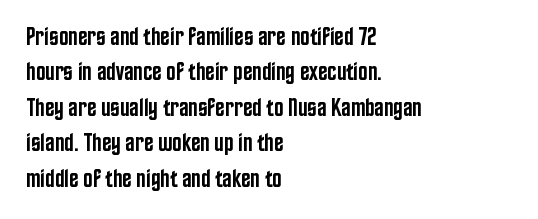
Every letter is mildly thick-stroked: semibold rather than bold. The passage is arranged the way most books set body copy — flush left. The axis of the letterforms is exactly vertical. The rendering uses a moderate line-height, typical for paragraphs.
